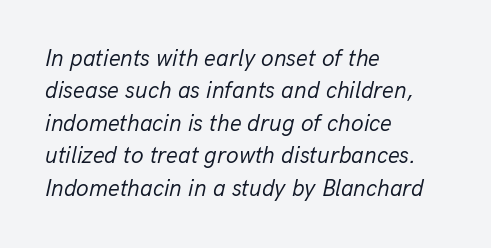
{"italic": "yes", "lean": "right", "slant_degrees": 13, "bold": "no", "underline": "no", "align": "left", "line_spacing": "normal", "line_spacing_ratio": 1.41, "letter_spacing": "normal", "letter_spacing_em": 0.0, "glyph_px": 23}
